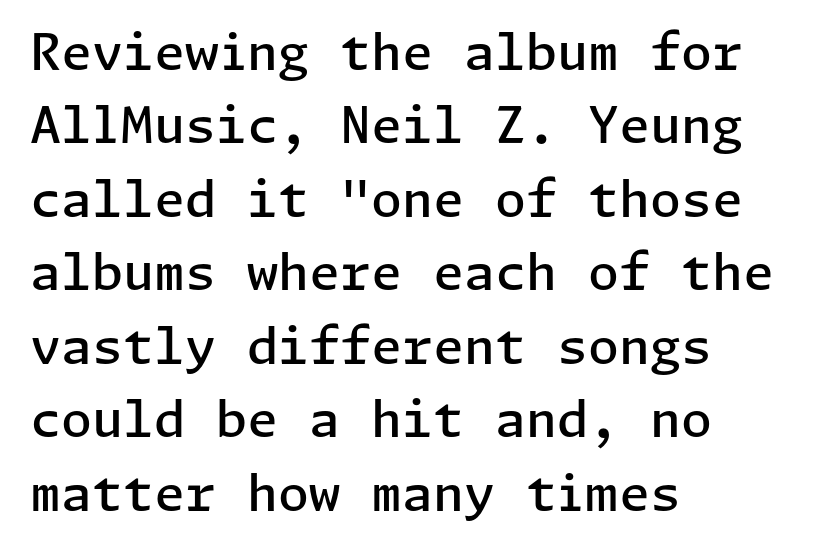
Q: Is the text bold? A: Semi-bold.
Q: Is the text italic (slanted)? A: No, it is upright.
Q: Is the typeface a serif or a sans-serif typeface? A: Sans-serif.
Q: Is the text underlined? A: No.
Q: How is the paragraph aligned? A: Left-aligned.
Q: Is the spacing between letters normal or unusually wide? A: Normal.
Q: Is the spacing between lines tight, normal or loose? A: Normal.
Q: Width (condensed, normal, or wide)? A: Normal.
Q: Stroke contrast? A: Low.
Q: x-height? A: Medium.
